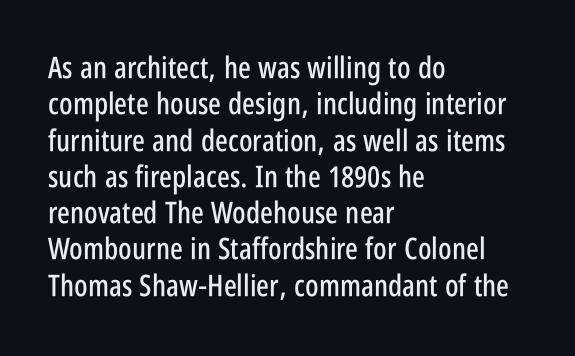
{"serif": "no", "italic": "no", "width": "condensed", "stroke_contrast": "low", "x_height": "large", "monospaced": "no", "underline": "no", "align": "left", "line_spacing_ratio": 1.21, "letter_spacing": "normal", "letter_spacing_em": 0.0, "glyph_px": 30}
